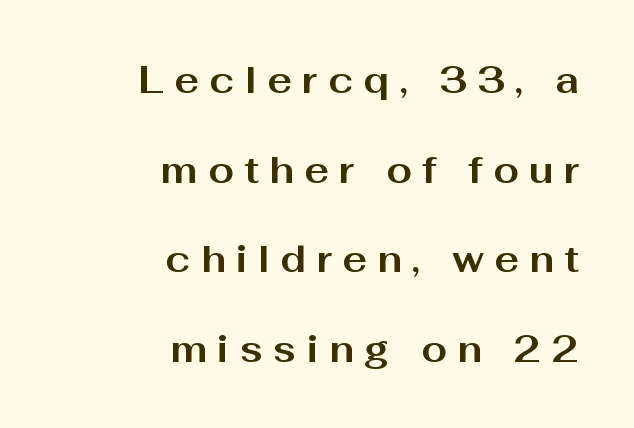
{"serif": "no", "italic": "no", "bold": "yes", "weight": "bold", "width": "wide", "stroke_contrast": "medium", "x_height": "medium", "monospaced": "no", "underline": "no", "align": "right", "line_spacing": "loose", "line_spacing_ratio": 2.42, "letter_spacing": "wide", "letter_spacing_em": 0.28, "glyph_px": 37}
